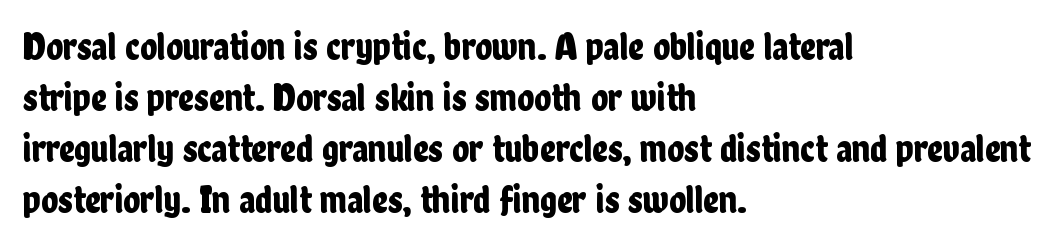
Baseline-to-baseline distance is the conventional proportion of letter height. The compositor pushed each line to the left boundary. Nothing unusual about the tracking: characters are spaced as the font intends. The passage shown is typed in a proportional face where columns would drift. The axis of the letterforms is exactly vertical.
